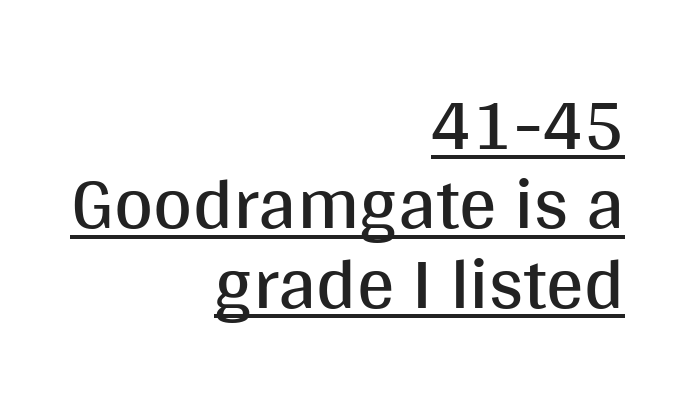
Q: Is the text bold? A: No.
Q: Is the text italic (slanted)? A: No, it is upright.
Q: Is the typeface a serif or a sans-serif typeface? A: Sans-serif.
Q: Is the text underlined? A: Yes.
Q: How is the paragraph aligned? A: Right-aligned.
Q: Is the spacing between letters normal or unusually wide? A: Normal.
Q: Is the spacing between lines tight, normal or loose? A: Tight.
Q: Width (condensed, normal, or wide)? A: Normal.
Q: Stroke contrast? A: Medium.
Q: x-height? A: Large.
Q: Monospaced? A: No.
